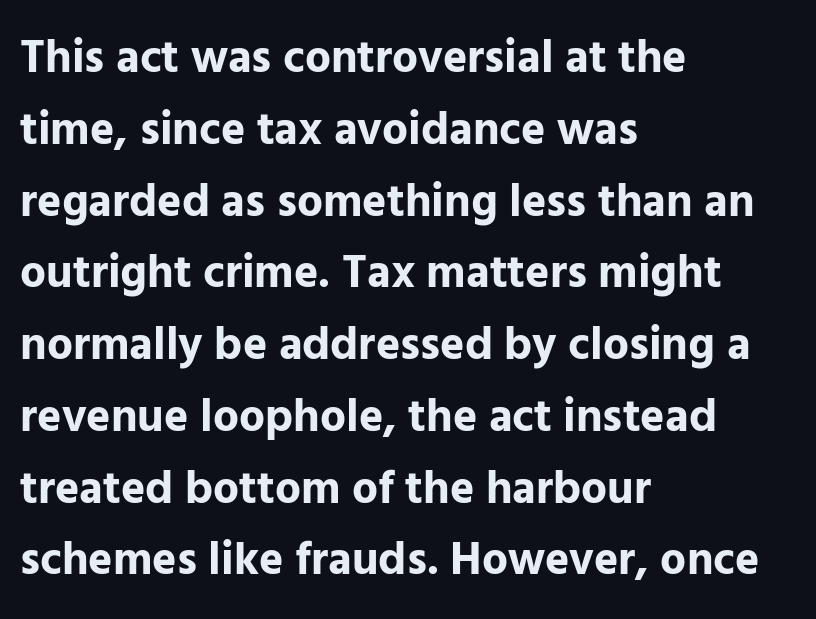
{"serif": "no", "italic": "no", "bold": "yes", "weight": "bold", "width": "normal", "stroke_contrast": "low", "x_height": "medium", "monospaced": "no", "underline": "no", "align": "left", "line_spacing": "normal", "line_spacing_ratio": 1.56, "letter_spacing": "normal", "letter_spacing_em": 0.0, "glyph_px": 46}
